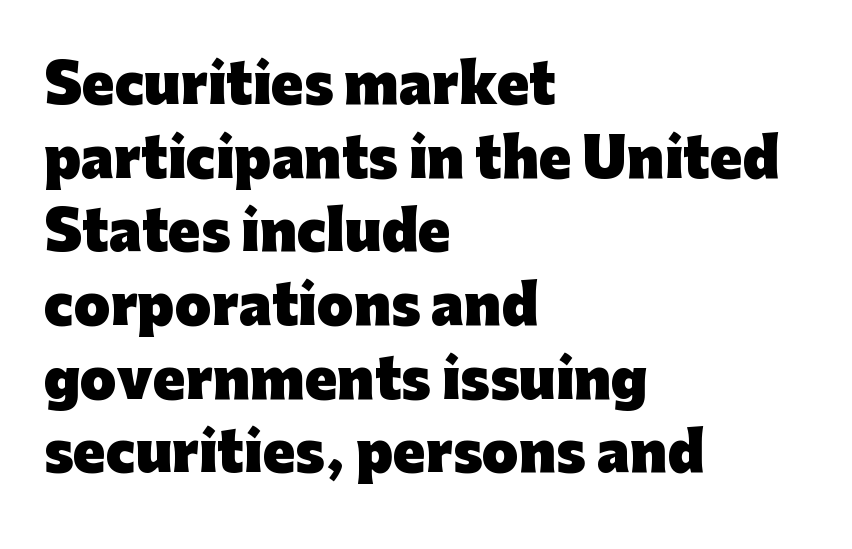
The image shows 53 px heavy sans-serif type, upright; set left-aligned, normal line spacing (1.39x), normal letter spacing, not underlined; low stroke contrast and a medium x-height.
